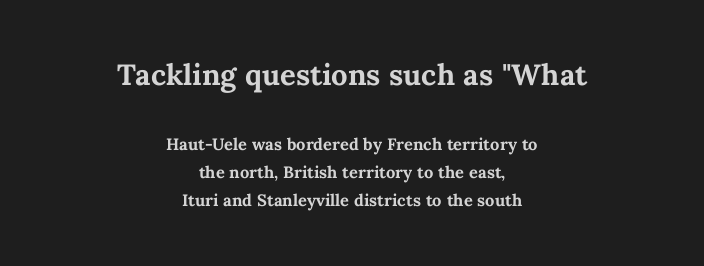
This sample uses plain, unmodified letter spacing. Strong, thick strokes mark this as bold type. Note the varied advance widths — an 'i' is clearly narrower than an 'm'. You can tell it's not italic because the verticals are truly vertical. Any mark beneath the type? The region is blank. Is the block centered? Yes — each line is placed symmetrically about the middle.
